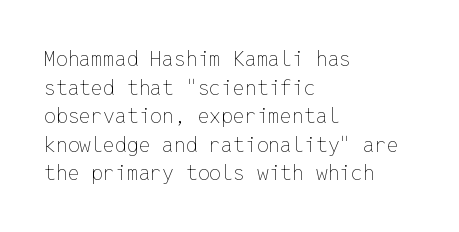
The image shows 21 px text type, upright; set left-aligned, normal line spacing (1.36x), normal letter spacing, not underlined.
